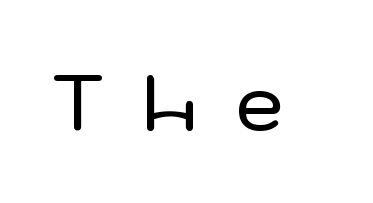
Q: Is the text italic (slanted)? A: No, it is upright.
Q: Is the typeface a serif or a sans-serif typeface? A: Sans-serif.
Q: Is the text underlined? A: No.
Q: Is the spacing between letters normal or unusually wide? A: Unusually wide.
Q: Width (condensed, normal, or wide)? A: Normal.
Q: Stroke contrast? A: Low.
Q: x-height? A: Medium.
Q: Monospaced? A: No.
